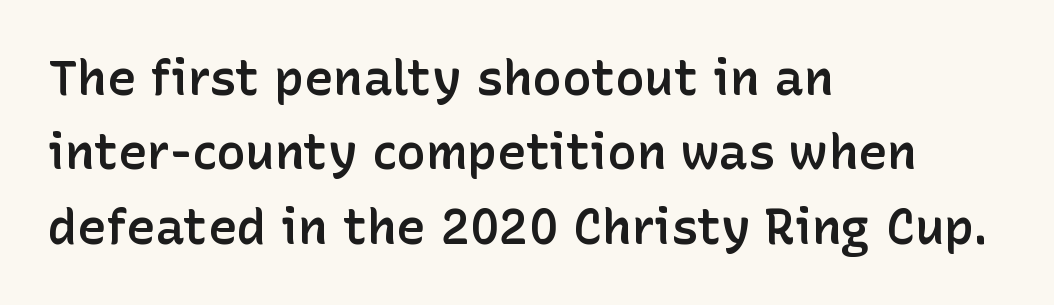
{"serif": "no", "italic": "no", "bold": "semi", "weight": "semibold", "width": "normal", "stroke_contrast": "low", "x_height": "medium", "monospaced": "no", "underline": "no", "align": "left", "line_spacing": "normal", "line_spacing_ratio": 1.52, "letter_spacing": "normal", "letter_spacing_em": 0.0, "glyph_px": 49}
